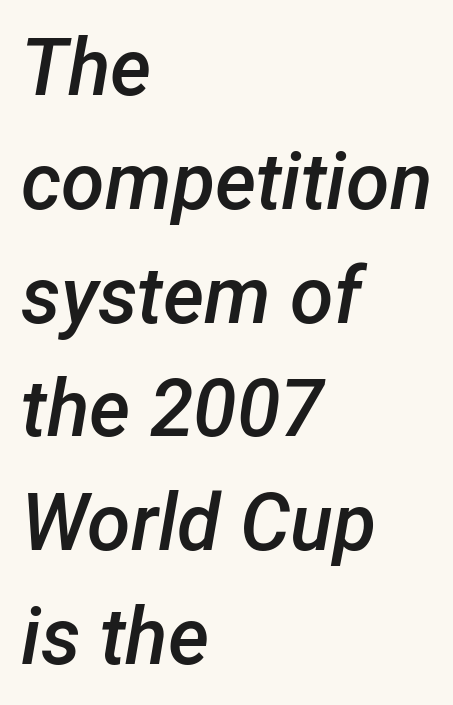
How heavy is the stroke? Medium-heavy — a semibold, shy of bold. The space beneath each line is pristine and unruled. The lines sit at an ordinary, default distance from one another. Compared with typical body copy, the letter spacing here is the same. Spacing verdict: proportional, widths tailored to each character. Caption: multi-line text, flush left, ragged right.
